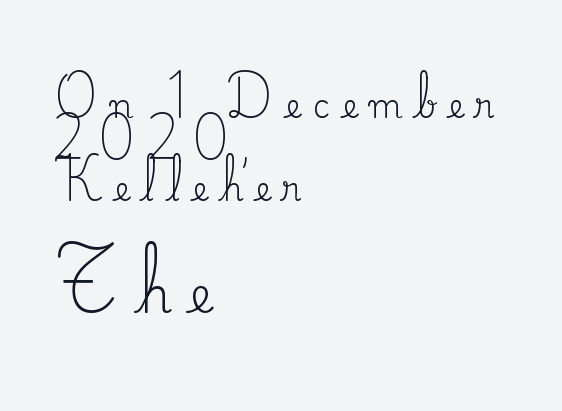
You get the small type first, then a jump to larger type. In terms of letterform style, serifs are clearly present. Line spacing here is normal. The letterforms stand isolated, each surrounded by extra space. The typography opts for an upright posture over an oblique one.
